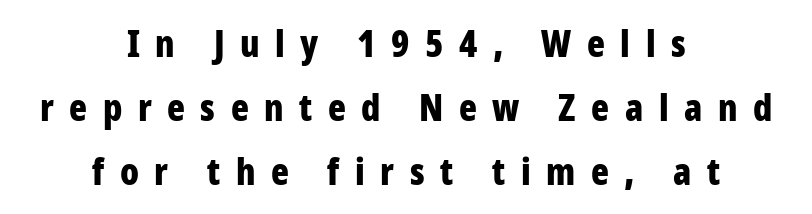
The image shows 37 px bold, condensed sans-serif type, upright; set centered, line spacing 1.73x, unusually wide letter spacing (+0.42 em), not underlined; low stroke contrast and a medium x-height.
